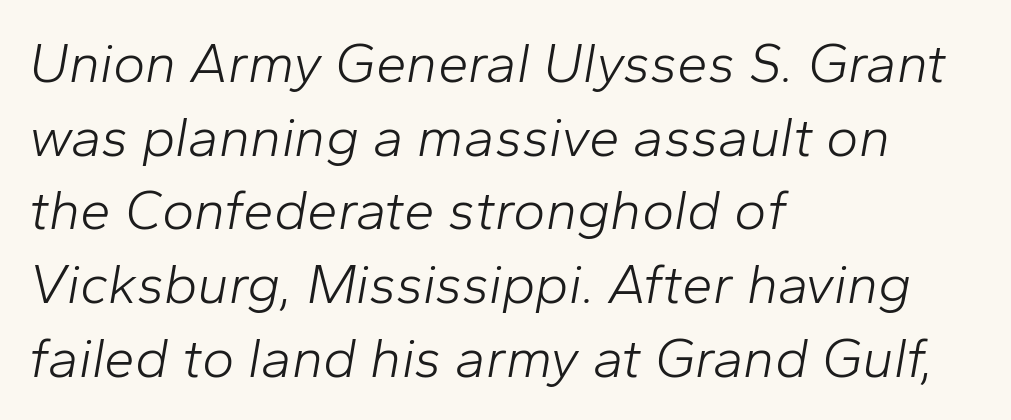
The image shows 55 px light type, italic (leaning right); set left-aligned, normal line spacing (1.34x), normal letter spacing, not underlined; low stroke contrast and a medium x-height.
